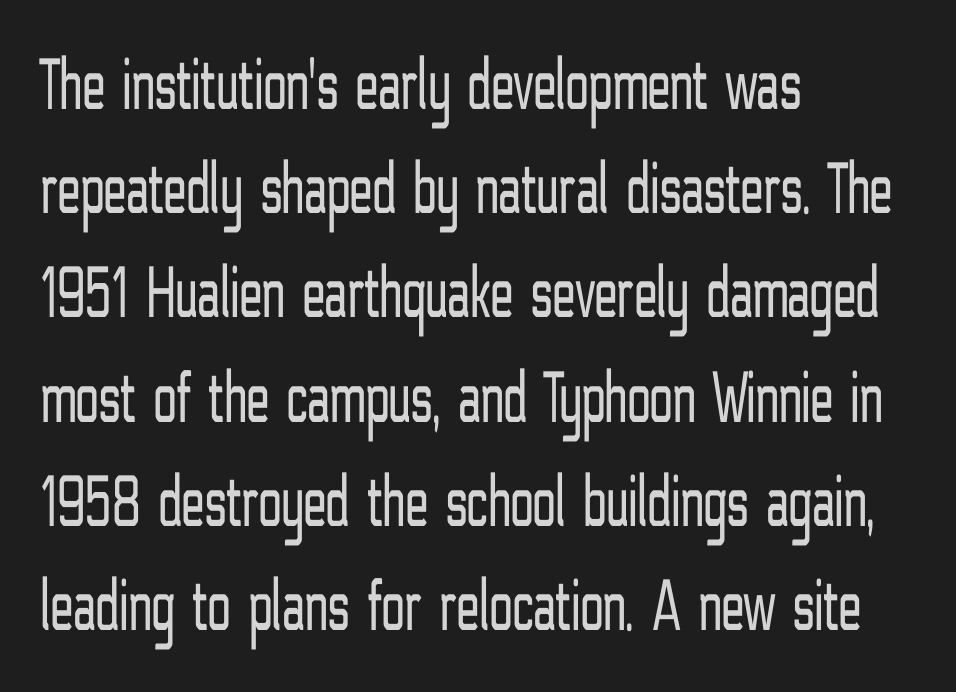
The type family on display is of the sans-serif kind. The face used here is proportionally spaced, like ordinary book or web type. The weight would be labelled regular, book, light, or lighter still. This sample keeps an unexceptional amount of space between lines. Ordinary non-slanted type is in use. In CSS terms this would be text-align: left.
